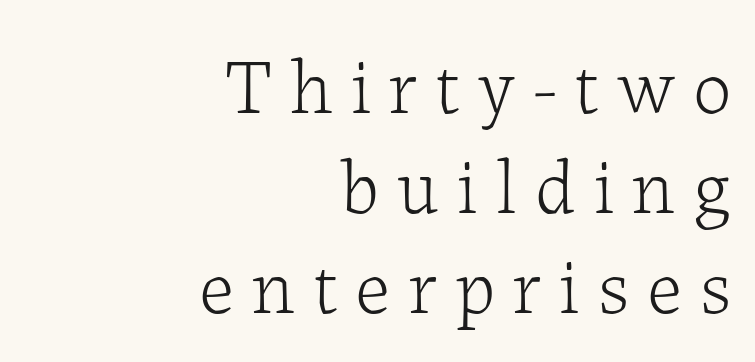
Ink coverage per letter is moderate at most. Every stem runs plumb, perpendicular to the baseline. Typeset ragged left — the right edge is the straight one. Compared with typical body copy, the letter spacing here is much looser. Is this a fixed-width face? No — the glyphs have proportional, varying widths. A typesetter would label this face a serif.
